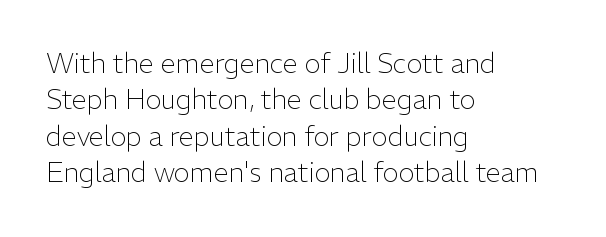
Q: Is the text bold? A: No.
Q: Is the text italic (slanted)? A: No, it is upright.
Q: Is the text underlined? A: No.
Q: How is the paragraph aligned? A: Left-aligned.
Q: Is the spacing between letters normal or unusually wide? A: Normal.
Q: Is the spacing between lines tight, normal or loose? A: Normal.
